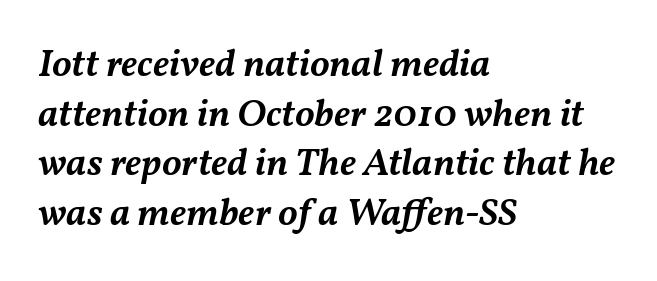
{"italic": "yes", "lean": "right", "slant_degrees": 11, "bold": "semi", "weight": "semibold", "width": "normal", "stroke_contrast": "medium", "x_height": "medium", "monospaced": "no", "underline": "no", "align": "left", "line_spacing": "normal", "line_spacing_ratio": 1.27, "letter_spacing": "normal", "letter_spacing_em": 0.0, "glyph_px": 39}
